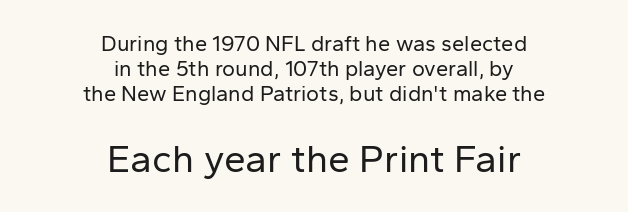
The image shows 39 px regular-weight sans-serif type, upright; set centered, tight line spacing (1.13x), normal letter spacing, not underlined; the second (bottom) block is 1.77x larger; low stroke contrast and a medium x-height.
